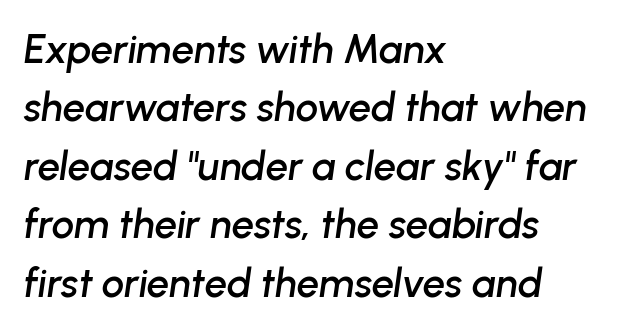
The rendering uses a moderate line-height, typical for paragraphs. Bare-footed words on every line. Italic? Definitely — the glyphs are oblique. Casual observation: everything's shoved over to the left. Note the varied advance widths — an 'i' is clearly narrower than an 'm'.
